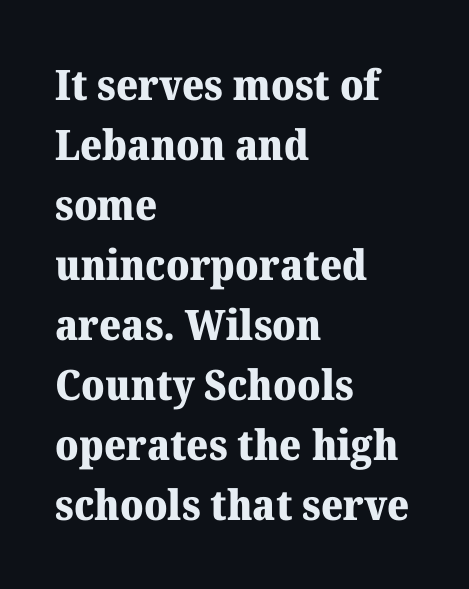
The image shows 42 px heavy serif type, upright; set left-aligned, normal line spacing (1.43x), normal letter spacing, not underlined; medium stroke contrast and a medium x-height.
